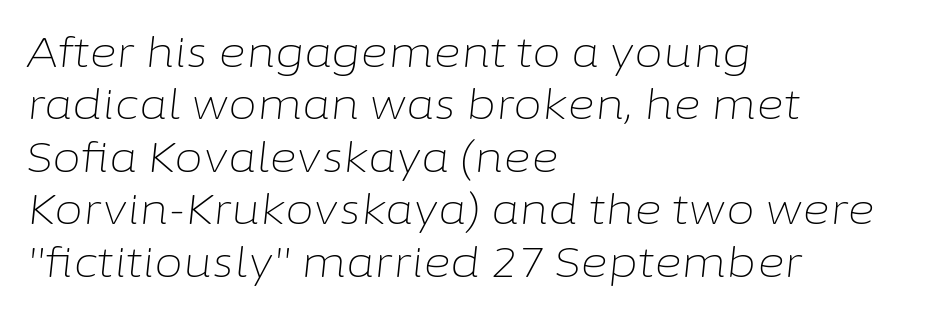
The image shows 42 px light type, italic (leaning right); set left-aligned, normal line spacing (1.25x), normal letter spacing, not underlined; low stroke contrast and a medium x-height.
